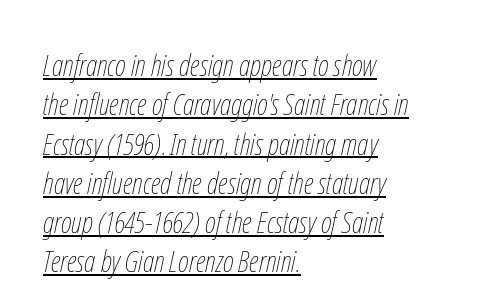
Q: Is the text bold? A: No.
Q: Is the text italic (slanted)? A: Yes, it leans right by about 12 degrees.
Q: Is the text underlined? A: Yes.
Q: How is the paragraph aligned? A: Left-aligned.
Q: Is the spacing between letters normal or unusually wide? A: Normal.
Q: Is the spacing between lines tight, normal or loose? A: Normal.
Q: Width (condensed, normal, or wide)? A: Condensed.
Q: Stroke contrast? A: Low.
Q: x-height? A: Medium.
Q: Monospaced? A: No.
